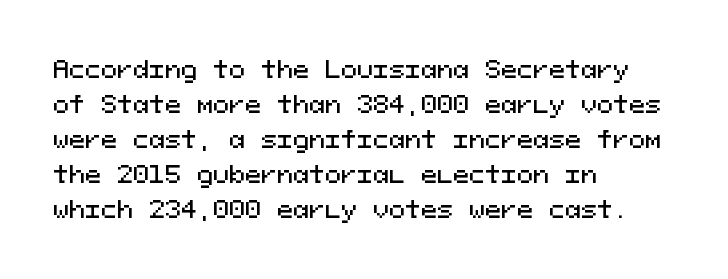
The image shows 24 px text type, upright; set left-aligned, normal line spacing (1.46x), normal letter spacing, not underlined.
